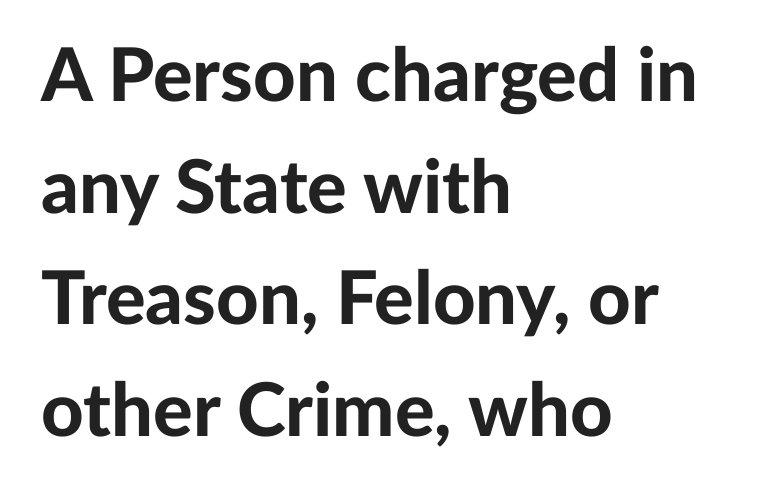
{"serif": "no", "italic": "no", "bold": "yes", "weight": "bold", "width": "normal", "stroke_contrast": "low", "x_height": "medium", "monospaced": "no", "underline": "no", "align": "left", "line_spacing": "normal", "line_spacing_ratio": 1.51, "letter_spacing": "normal", "letter_spacing_em": 0.0, "glyph_px": 74}
